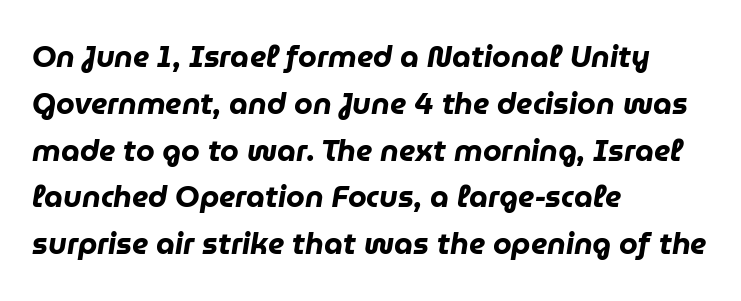
Q: Is the text bold? A: Yes.
Q: Is the text italic (slanted)? A: Yes, it leans right by about 9 degrees.
Q: Is the text underlined? A: No.
Q: How is the paragraph aligned? A: Left-aligned.
Q: Is the spacing between letters normal or unusually wide? A: Normal.
Q: Is the spacing between lines tight, normal or loose? A: Normal.
Q: Width (condensed, normal, or wide)? A: Normal.
Q: Stroke contrast? A: Low.
Q: x-height? A: Medium.
Q: Monospaced? A: No.
